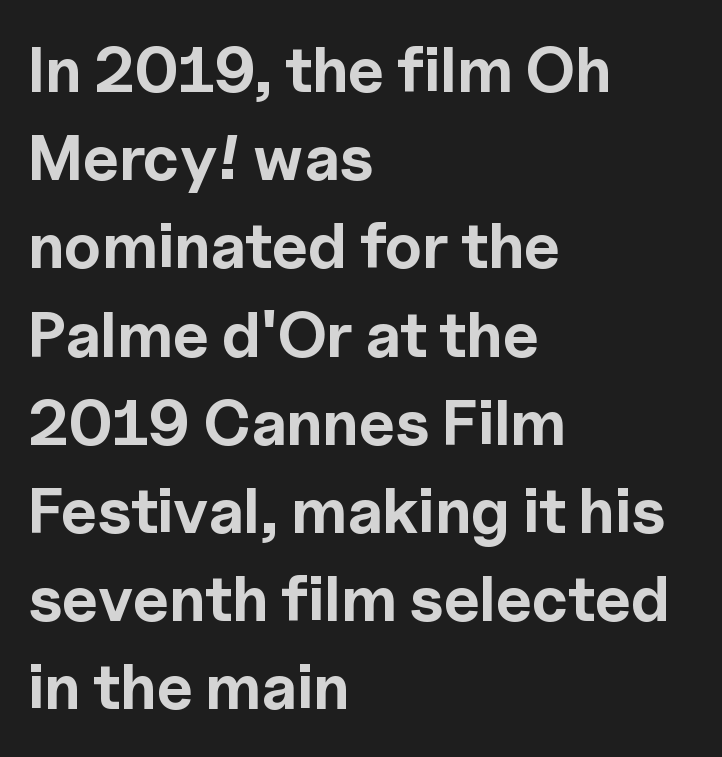
{"serif": "no", "italic": "no", "bold": "yes", "weight": "bold", "width": "normal", "x_height": "medium", "monospaced": "no", "underline": "no", "align": "left", "line_spacing": "normal", "line_spacing_ratio": 1.4, "letter_spacing": "normal", "letter_spacing_em": 0.0, "glyph_px": 63}
